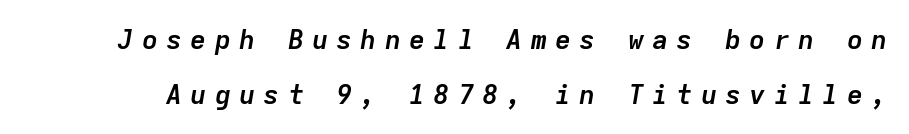
The image shows 27 px bold type, italic (leaning right); set loose line spacing (2.02x), unusually wide letter spacing (+0.3 em), not underlined.
